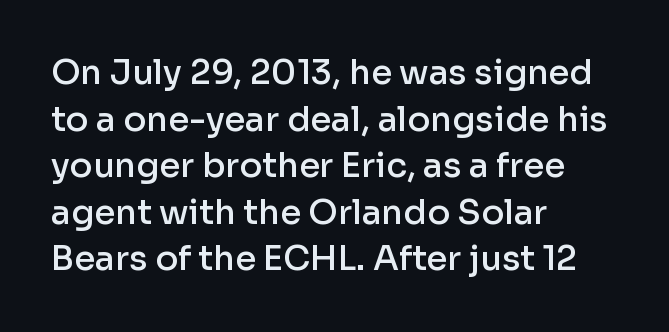
{"serif": "no", "italic": "no", "bold": "semi", "weight": "semibold", "width": "normal", "stroke_contrast": "low", "x_height": "medium", "monospaced": "no", "underline": "no", "align": "left", "line_spacing": "normal", "line_spacing_ratio": 1.37, "letter_spacing": "normal", "letter_spacing_em": 0.0, "glyph_px": 34}
